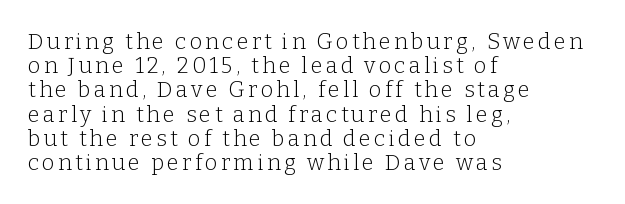
Q: Is the text bold? A: No.
Q: Is the text italic (slanted)? A: No, it is upright.
Q: Is the text underlined? A: No.
Q: How is the paragraph aligned? A: Left-aligned.
Q: Is the spacing between lines tight, normal or loose? A: Tight.
